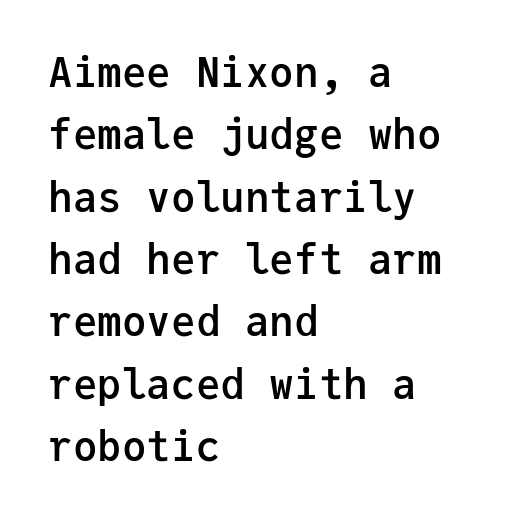
{"serif": "no", "italic": "no", "bold": "semi", "weight": "semibold", "width": "normal", "stroke_contrast": "low", "x_height": "medium", "monospaced": "yes", "underline": "no", "align": "left", "line_spacing": "normal", "line_spacing_ratio": 1.52, "letter_spacing": "normal", "letter_spacing_em": 0.0, "glyph_px": 41}
